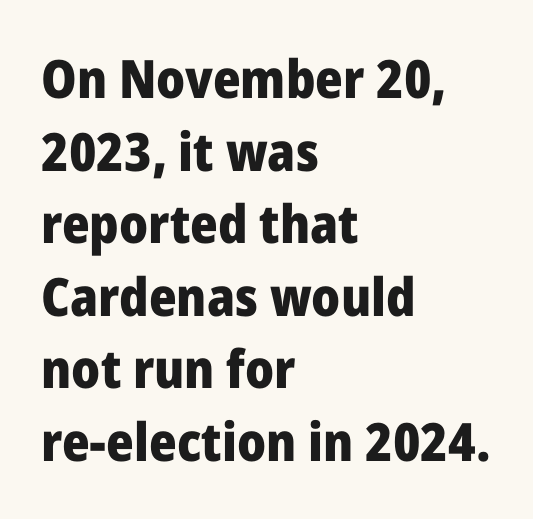
Honestly, the row spacing looks completely unremarkable. The string is rendered with underlining switched off. Varying glyph widths throughout — classic text-font behaviour. Bold? Absolutely — the strokes are thick and heavy. What stands out about the letter spacing? Nothing — it is the standard amount.
